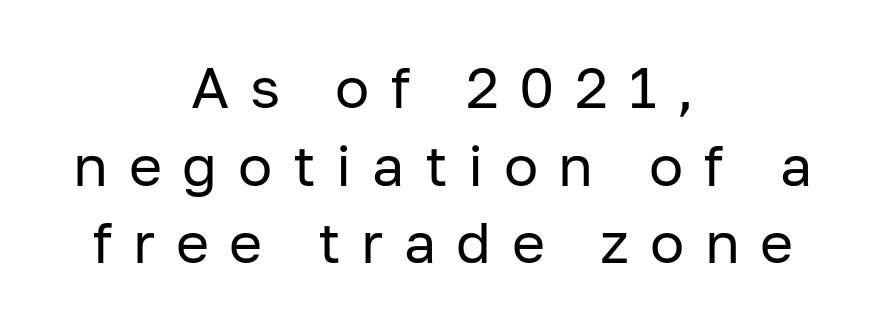
Q: Is the text bold? A: No.
Q: Is the text italic (slanted)? A: No, it is upright.
Q: Is the typeface a serif or a sans-serif typeface? A: Sans-serif.
Q: Is the text underlined? A: No.
Q: How is the paragraph aligned? A: Centered.
Q: Is the spacing between letters normal or unusually wide? A: Unusually wide.
Q: Is the spacing between lines tight, normal or loose? A: Normal.
Q: Width (condensed, normal, or wide)? A: Normal.
Q: Stroke contrast? A: Low.
Q: x-height? A: Medium.
Q: Monospaced? A: No.
